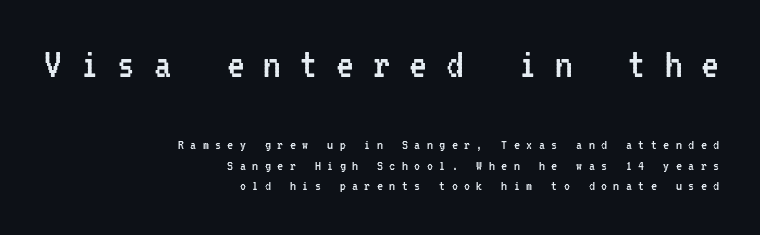
Descender tails drop into unmarked territory. Posture: vertical. The horizontal fit of the characters is loose and conspicuously gappy. One glance says typical: line gaps are just what's usual.
